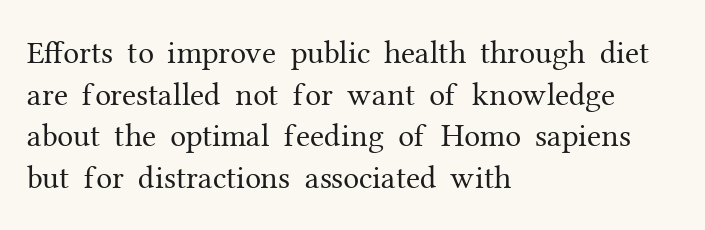
{"serif": "yes", "italic": "no", "bold": "no", "weight": "regular", "width": "normal", "stroke_contrast": "medium", "x_height": "medium", "monospaced": "no", "underline": "no", "align": "left", "line_spacing": "normal", "line_spacing_ratio": 1.3, "letter_spacing": "normal", "letter_spacing_em": 0.0, "glyph_px": 32}
